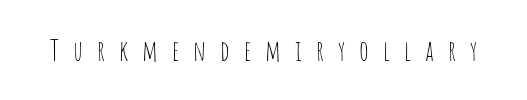
Q: Is the text bold? A: No.
Q: Is the text italic (slanted)? A: No, it is upright.
Q: Is the typeface a serif or a sans-serif typeface? A: Sans-serif.
Q: Is the text underlined? A: No.
Q: Is the spacing between letters normal or unusually wide? A: Unusually wide.
Q: Width (condensed, normal, or wide)? A: Condensed.
Q: Stroke contrast? A: Low.
Q: x-height? A: Large.
Q: Monospaced? A: No.
